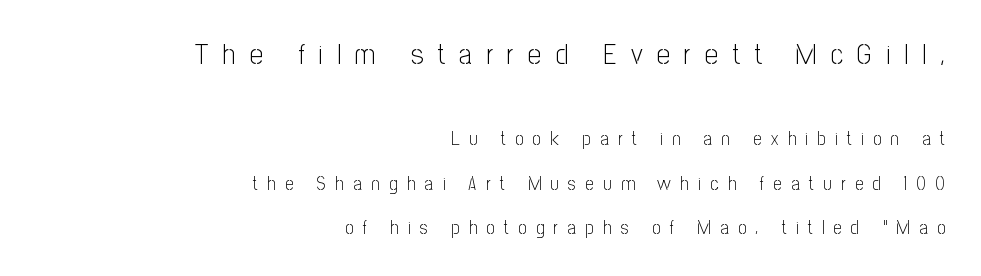
The lines are spread far apart with generous leading. Someone cranked the tracking dial way up on this one. The letters advance in unequal steps, a hallmark of proportional type. No word sits above an underline. The characters display no serif detailing; their extremities are plain.
